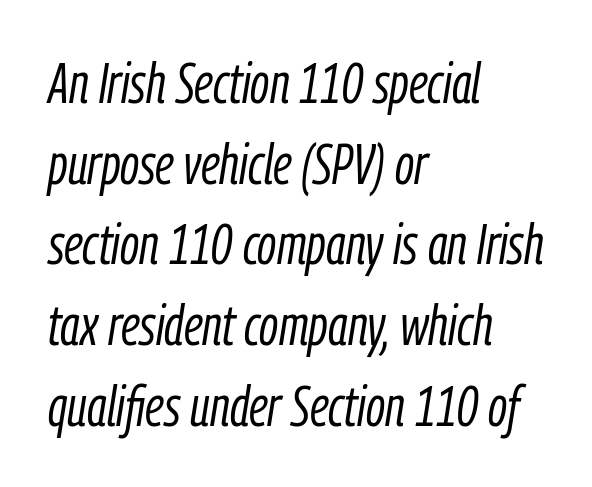
The image shows 56 px light, condensed type, italic (leaning right); set left-aligned, normal line spacing (1.44x), normal letter spacing, not underlined; low stroke contrast and a medium x-height.
